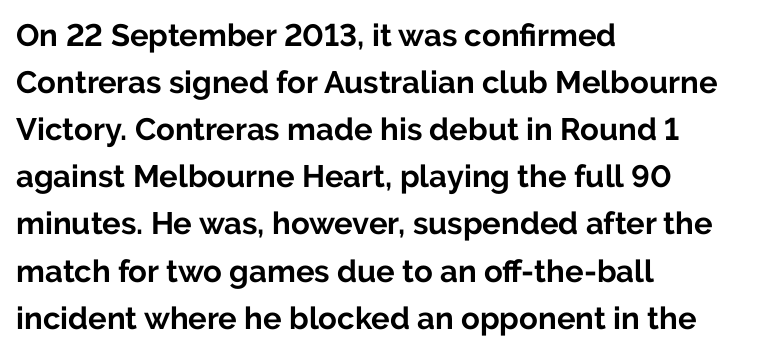
Q: Is the text bold? A: Yes.
Q: Is the text italic (slanted)? A: No, it is upright.
Q: Is the typeface a serif or a sans-serif typeface? A: Sans-serif.
Q: Is the text underlined? A: No.
Q: How is the paragraph aligned? A: Left-aligned.
Q: Is the spacing between letters normal or unusually wide? A: Normal.
Q: Is the spacing between lines tight, normal or loose? A: Normal.
Q: Width (condensed, normal, or wide)? A: Normal.
Q: Stroke contrast? A: Low.
Q: x-height? A: Medium.
Q: Monospaced? A: No.
